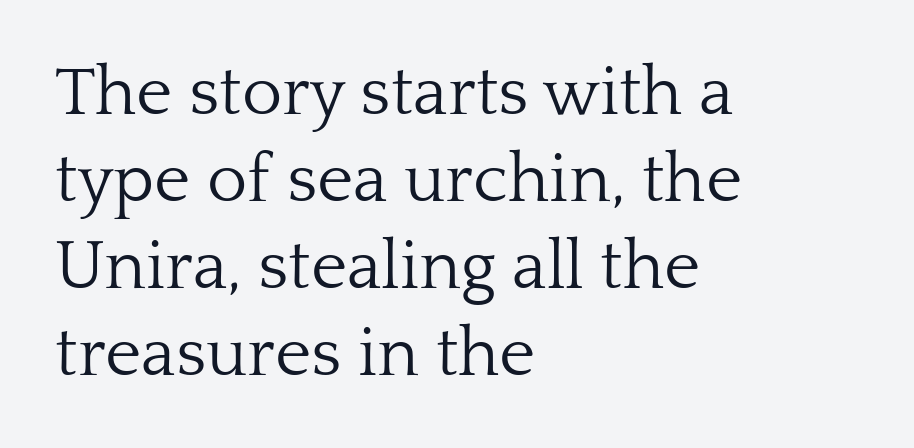
Weight class: somewhere from thin through regular. The letters carry serifs — small finishing strokes at the ends of their stems. The face used here is proportionally spaced, like ordinary book or web type. The rendering keeps characters at their native spacing.
